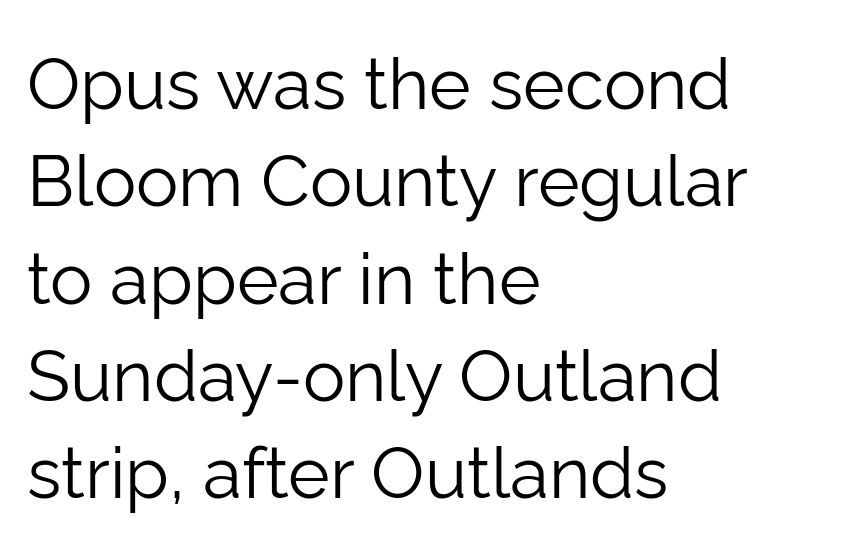
Bare-footed words on every line. The block of text has a typical density, with ordinary space between rows. This sample has the flowing, uneven cadence of proportional lettering. Nothing unusual about the tracking: characters are spaced as the font intends.
